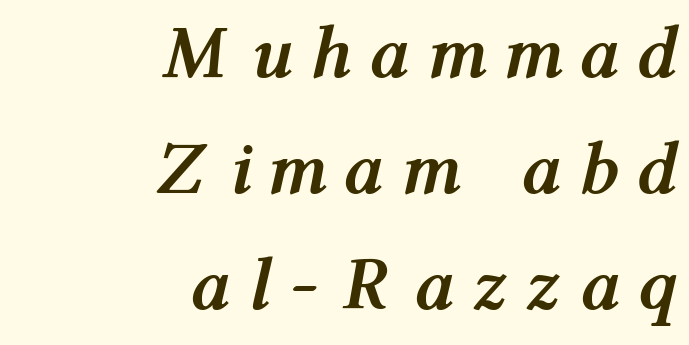
{"italic": "yes", "lean": "right", "slant_degrees": 12, "bold": "yes", "weight": "semibold", "width": "condensed", "stroke_contrast": "medium", "x_height": "medium", "monospaced": "no", "underline": "no", "align": "right", "line_spacing": "normal", "line_spacing_ratio": 1.55, "letter_spacing": "wide", "letter_spacing_em": 0.34, "glyph_px": 75}
